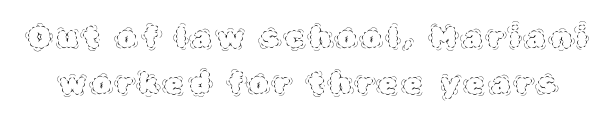
The image shows 30 px thin type, upright; set normal line spacing (1.52x), unusually wide letter spacing (+0.21 em), not underlined; a large x-height.
